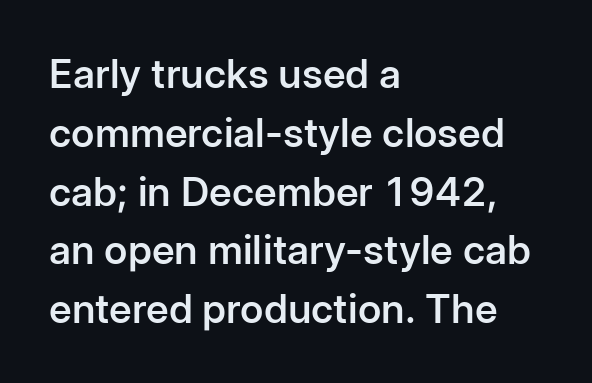
Q: Is the text bold? A: Semi-bold.
Q: Is the text italic (slanted)? A: No, it is upright.
Q: Is the typeface a serif or a sans-serif typeface? A: Sans-serif.
Q: Is the text underlined? A: No.
Q: How is the paragraph aligned? A: Left-aligned.
Q: Is the spacing between letters normal or unusually wide? A: Normal.
Q: Is the spacing between lines tight, normal or loose? A: Normal.
Q: Width (condensed, normal, or wide)? A: Normal.
Q: Stroke contrast? A: Low.
Q: x-height? A: Medium.
Q: Monospaced? A: No.
